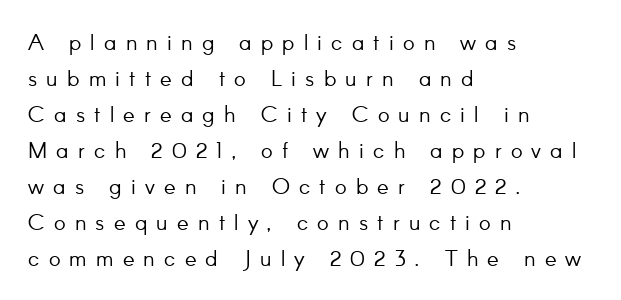
{"italic": "no", "bold": "no", "underline": "no", "align": "left", "line_spacing": "normal", "line_spacing_ratio": 1.64, "letter_spacing": "wide", "letter_spacing_em": 0.42, "glyph_px": 22}
